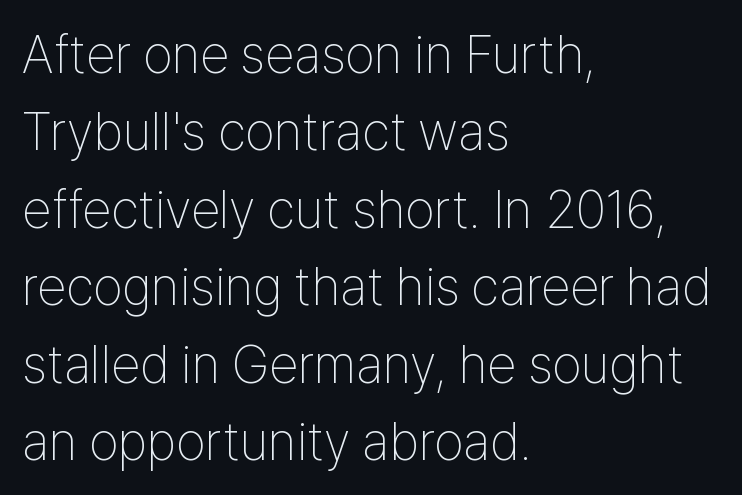
Standard letterfit; no display-style spreading of the glyphs. A student would call this left alignment; a typographer would say flush left, rag right. Posture: vertical. In terms of leading, this rendering sits right in the middle.
